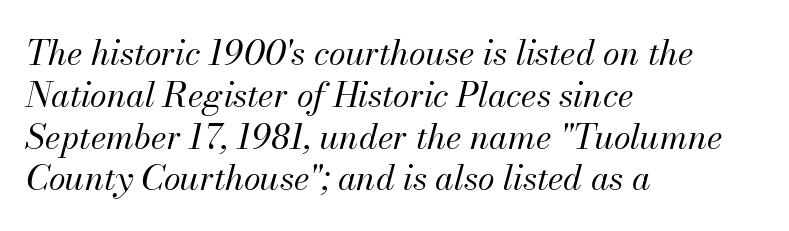
Where is the straight margin? On the left. Unbolded letterforms with no extra heft. Short note: letters normally spaced. Notice how the stems are inclined rather than vertical — that's the hallmark of italics.
